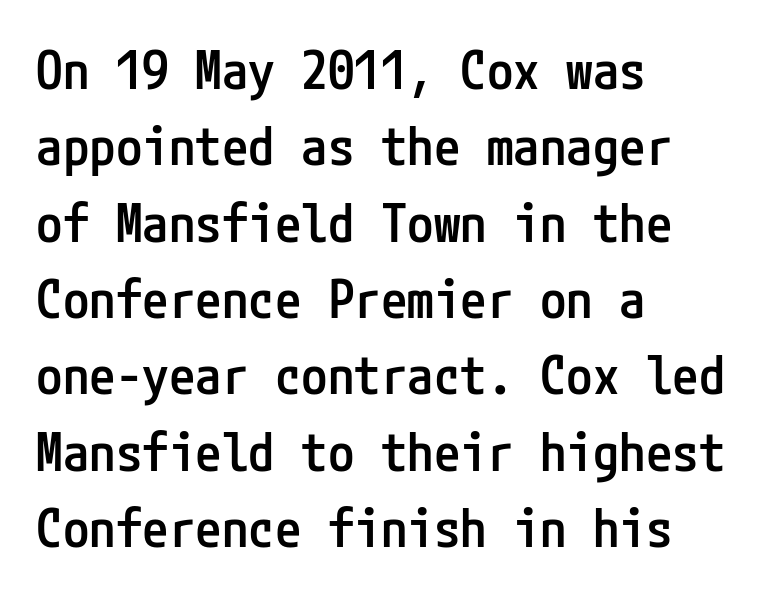
Q: Is the text bold? A: Semi-bold.
Q: Is the text italic (slanted)? A: No, it is upright.
Q: Is the typeface a serif or a sans-serif typeface? A: Sans-serif.
Q: Is the text underlined? A: No.
Q: How is the paragraph aligned? A: Left-aligned.
Q: Is the spacing between letters normal or unusually wide? A: Normal.
Q: Is the spacing between lines tight, normal or loose? A: Normal.
Q: Width (condensed, normal, or wide)? A: Condensed.
Q: Stroke contrast? A: Low.
Q: x-height? A: Medium.
